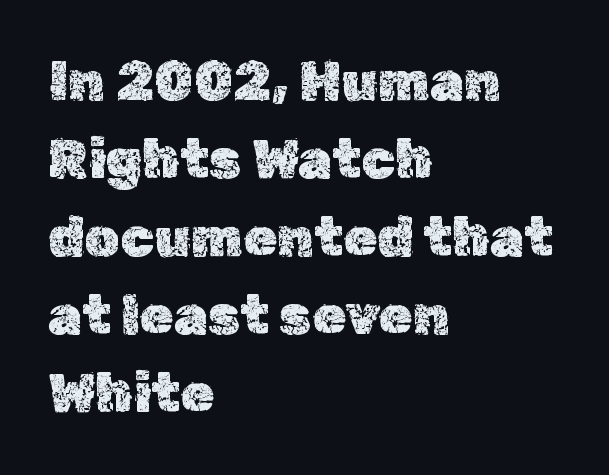
Q: Is the text italic (slanted)? A: No, it is upright.
Q: Is the text underlined? A: No.
Q: How is the paragraph aligned? A: Left-aligned.
Q: Is the spacing between letters normal or unusually wide? A: Normal.
Q: Is the spacing between lines tight, normal or loose? A: Normal.
Q: Width (condensed, normal, or wide)? A: Normal.
Q: x-height? A: Medium.
Q: Monospaced? A: No.
